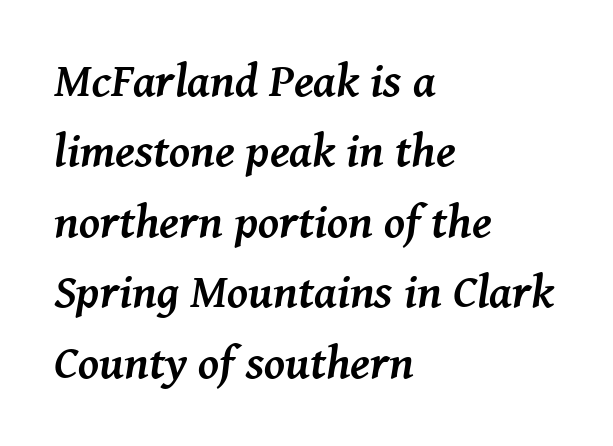
Q: Is the text bold? A: Yes.
Q: Is the text italic (slanted)? A: Yes, it leans right by about 8 degrees.
Q: Is the typeface a serif or a sans-serif typeface? A: Serif.
Q: Is the text underlined? A: No.
Q: How is the paragraph aligned? A: Left-aligned.
Q: Is the spacing between letters normal or unusually wide? A: Normal.
Q: Is the spacing between lines tight, normal or loose? A: Normal.
Q: Width (condensed, normal, or wide)? A: Normal.
Q: Stroke contrast? A: Medium.
Q: x-height? A: Medium.
Q: Monospaced? A: No.
